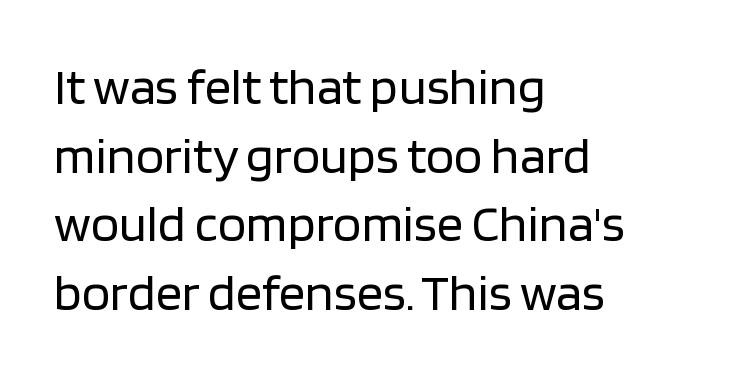
Q: Is the text bold? A: No.
Q: Is the text italic (slanted)? A: No, it is upright.
Q: Is the typeface a serif or a sans-serif typeface? A: Sans-serif.
Q: Is the text underlined? A: No.
Q: How is the paragraph aligned? A: Left-aligned.
Q: Is the spacing between letters normal or unusually wide? A: Normal.
Q: Is the spacing between lines tight, normal or loose? A: Normal.
Q: Width (condensed, normal, or wide)? A: Normal.
Q: Stroke contrast? A: Low.
Q: x-height? A: Large.
Q: Monospaced? A: No.
